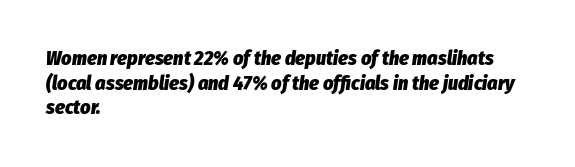
{"italic": "yes", "lean": "right", "slant_degrees": 8, "bold": "yes", "underline": "no", "align": "left", "line_spacing_ratio": 1.23, "letter_spacing": "normal", "letter_spacing_em": 0.0, "glyph_px": 20}
